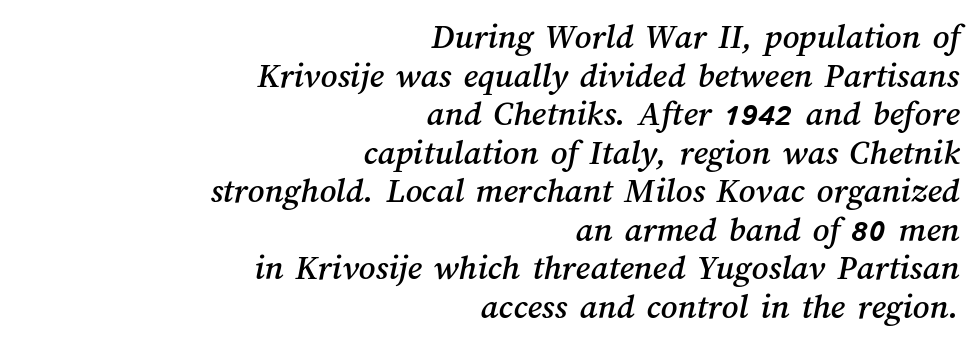
Q: Is the text underlined? A: No.
Q: How is the paragraph aligned? A: Right-aligned.
Q: Is the spacing between letters normal or unusually wide? A: Normal.
Q: Is the spacing between lines tight, normal or loose? A: Tight.
Q: Width (condensed, normal, or wide)? A: Normal.
Q: Stroke contrast? A: Medium.
Q: x-height? A: Medium.
Q: Monospaced? A: No.
